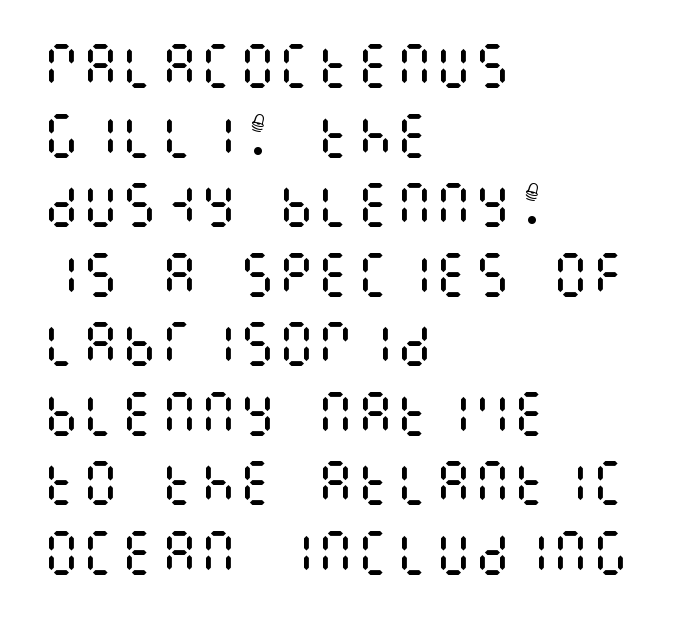
{"italic": "no", "bold": "no", "weight": "regular", "width": "condensed", "stroke_contrast": "medium", "x_height": "large", "underline": "no", "align": "left", "line_spacing": "normal", "line_spacing_ratio": 1.42, "letter_spacing": "normal", "letter_spacing_em": 0.0, "glyph_px": 49}
